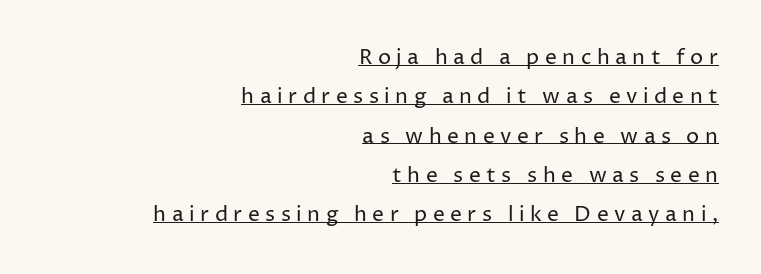
Posture: upright roman. Caption: expanded tracking, letters set apart. No heavy texture on the line: the type isn't bold. A flush-right, rag-left setting is used for this passage. Somebody hit Ctrl+U on this one — the words are underlined.
